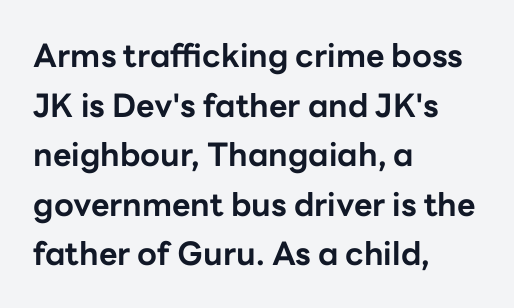
The image shows 32 px bold sans-serif type, upright; set left-aligned, normal line spacing (1.55x), normal letter spacing, not underlined; low stroke contrast and a medium x-height.
